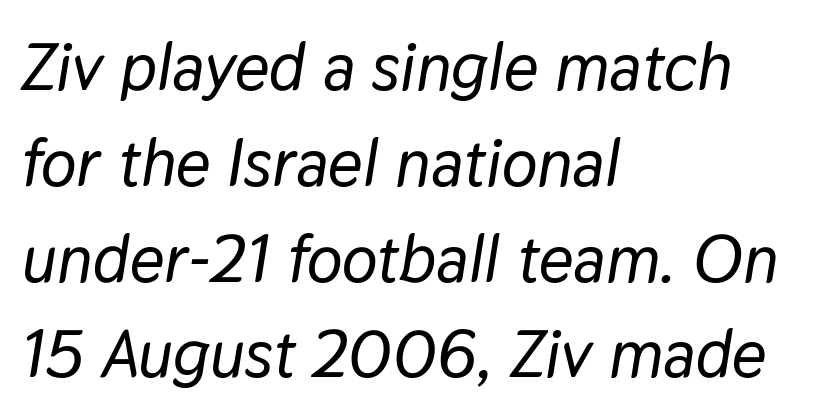
Note the varied advance widths — an 'i' is clearly narrower than an 'm'. Casual observation: everything's shoved over to the left. This is oblique type, the kind used for emphasis or titles. Inter-character spacing is left at the font's built-in metrics. A typesetter would call this leading conventional body-copy spacing. Type without underlining.
